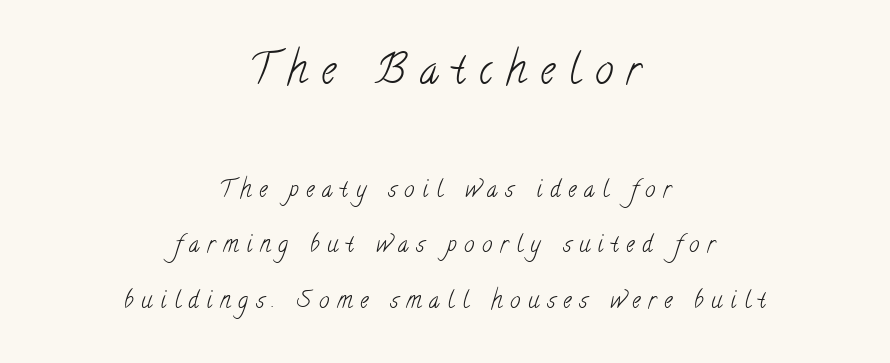
The image shows 41 px light, condensed type; set centered, loose line spacing (2.4x), unusually wide letter spacing (+0.34 em), not underlined; the first (top) block is 1.78x larger; low stroke contrast and a small x-height.
